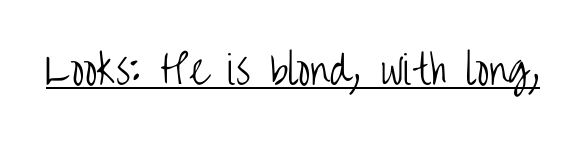
The image shows 39 px light, condensed sans-serif type, upright; set normal letter spacing, underlined; low stroke contrast and a large x-height.
